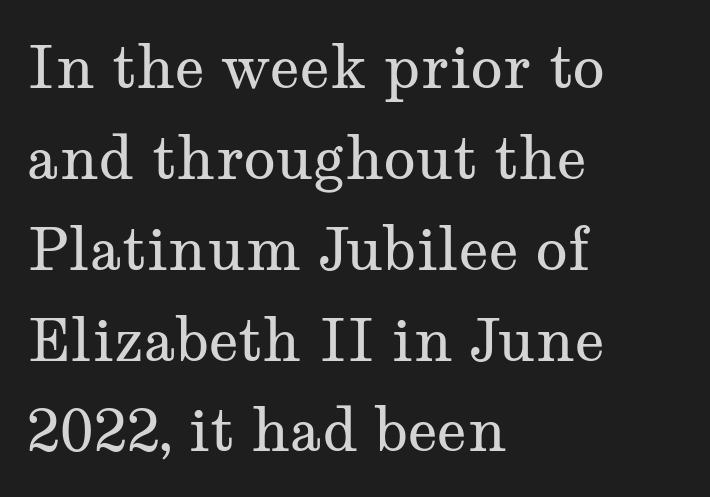
The image shows 59 px regular-weight, wide serif type, upright; set left-aligned, normal line spacing (1.54x), normal letter spacing, not underlined; medium stroke contrast and a medium x-height.
